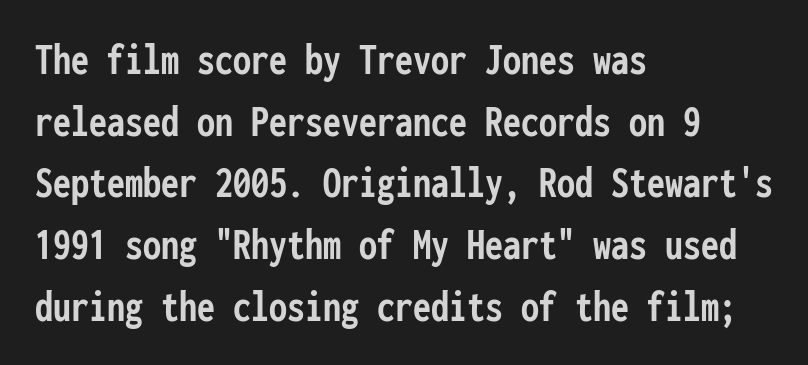
Q: Is the text bold? A: Yes.
Q: Is the text italic (slanted)? A: No, it is upright.
Q: Is the typeface a serif or a sans-serif typeface? A: Sans-serif.
Q: Is the text underlined? A: No.
Q: How is the paragraph aligned? A: Left-aligned.
Q: Is the spacing between letters normal or unusually wide? A: Normal.
Q: Is the spacing between lines tight, normal or loose? A: Normal.
Q: Width (condensed, normal, or wide)? A: Condensed.
Q: Stroke contrast? A: Low.
Q: x-height? A: Medium.
Q: Monospaced? A: Yes.
